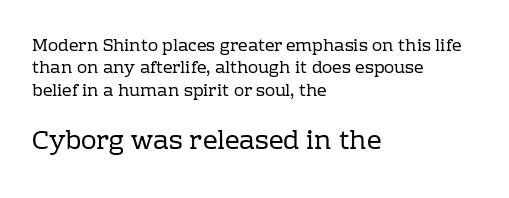
The image shows 26 px text type, upright; set left-aligned, normal line spacing (1.32x), normal letter spacing, not underlined; the second (bottom) block is 1.53x larger.
